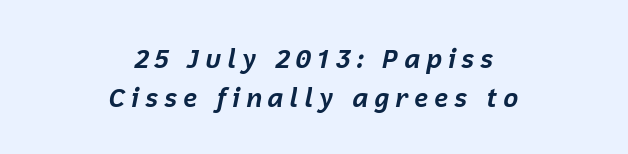
The image shows 26 px bold type, italic (leaning right); set centered, normal line spacing (1.49x), unusually wide letter spacing (+0.2 em), not underlined.
